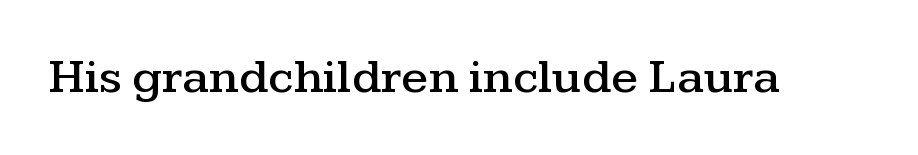
Q: Is the text italic (slanted)? A: No, it is upright.
Q: Is the typeface a serif or a sans-serif typeface? A: Serif.
Q: Is the text underlined? A: No.
Q: Is the spacing between letters normal or unusually wide? A: Normal.
Q: Width (condensed, normal, or wide)? A: Wide.
Q: Stroke contrast? A: Medium.
Q: x-height? A: Medium.
Q: Monospaced? A: No.
